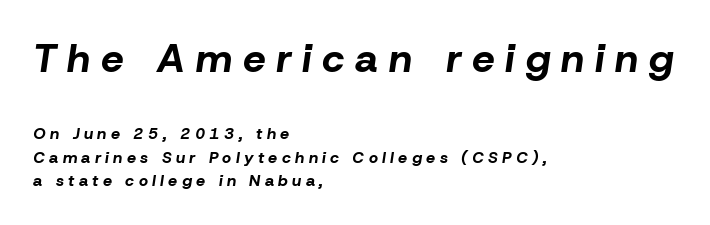
{"italic": "yes", "lean": "right", "slant_degrees": 8, "bold": "yes", "weight": "bold", "width": "normal", "stroke_contrast": "low", "x_height": "medium", "monospaced": "no", "underline": "no", "align": "left", "line_spacing": "normal", "line_spacing_ratio": 1.46, "letter_spacing": "wide", "letter_spacing_em": 0.27, "larger_block": "first", "size_ratio": 2.5, "glyph_px": 40}
